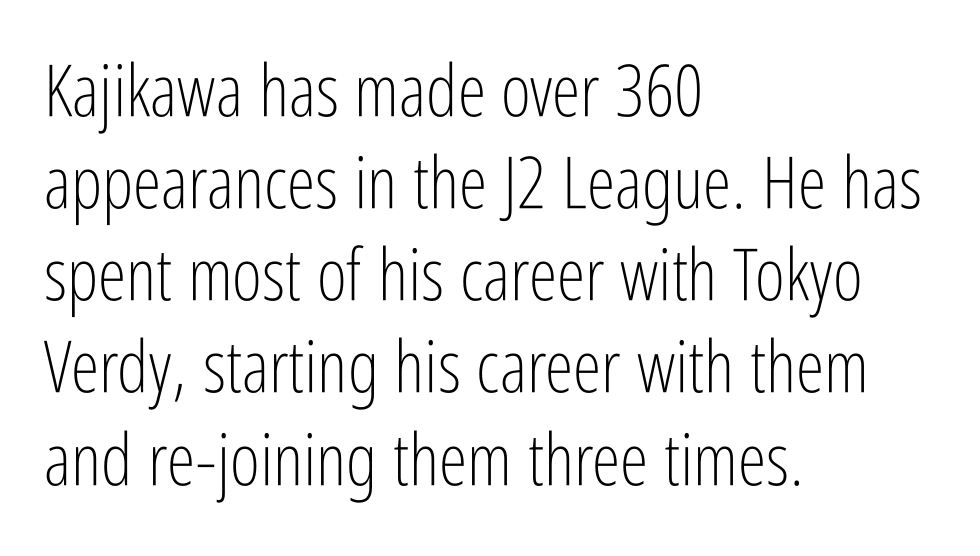
Q: Is the text bold? A: No.
Q: Is the text italic (slanted)? A: No, it is upright.
Q: Is the typeface a serif or a sans-serif typeface? A: Sans-serif.
Q: Is the text underlined? A: No.
Q: How is the paragraph aligned? A: Left-aligned.
Q: Is the spacing between letters normal or unusually wide? A: Normal.
Q: Is the spacing between lines tight, normal or loose? A: Normal.
Q: Width (condensed, normal, or wide)? A: Condensed.
Q: Stroke contrast? A: Low.
Q: x-height? A: Medium.
Q: Monospaced? A: No.
